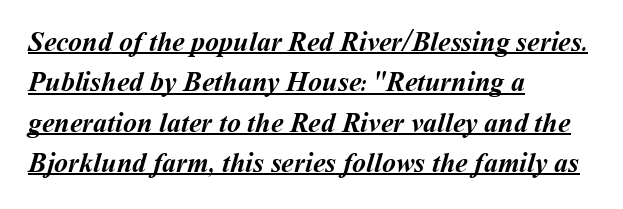
Q: Is the text bold? A: Yes.
Q: Is the text underlined? A: Yes.
Q: How is the paragraph aligned? A: Left-aligned.
Q: Is the spacing between letters normal or unusually wide? A: Normal.
Q: Is the spacing between lines tight, normal or loose? A: Normal.
Q: Width (condensed, normal, or wide)? A: Normal.
Q: Stroke contrast? A: Medium.
Q: x-height? A: Medium.
Q: Monospaced? A: No.
